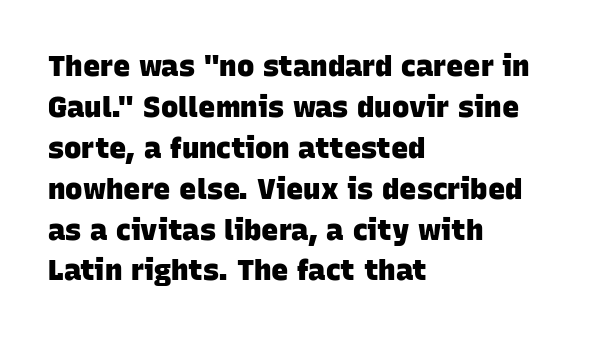
{"serif": "no", "bold": "yes", "weight": "heavy", "width": "normal", "stroke_contrast": "low", "x_height": "large", "monospaced": "no", "underline": "no", "align": "left", "line_spacing": "normal", "line_spacing_ratio": 1.41, "letter_spacing": "normal", "letter_spacing_em": 0.0, "glyph_px": 29}
